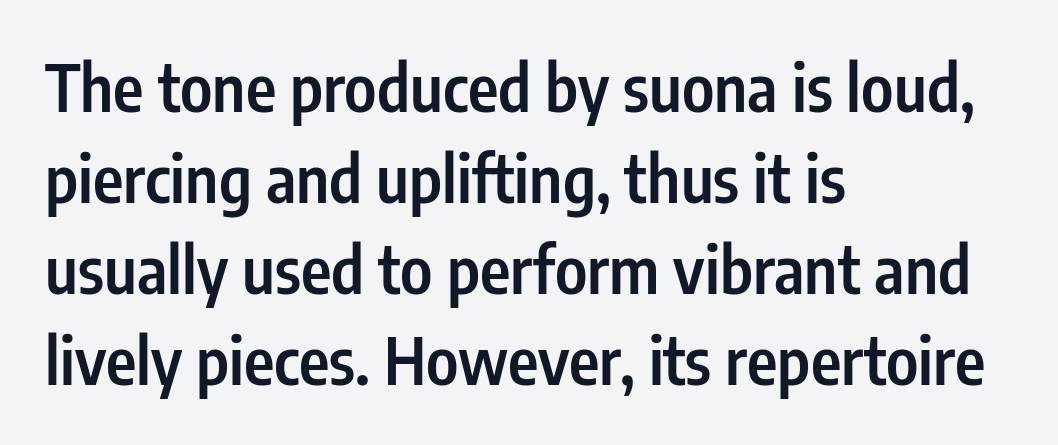
The specimen omits any rule beneath the text block's lines. The lettering stays uniformly vertical, giving the passage a roman look. Short and long lines alike share a common starting point at left. The passage shown is typed in a proportional face where columns would drift. The strokes are fattened partway — semibold, not bold.
